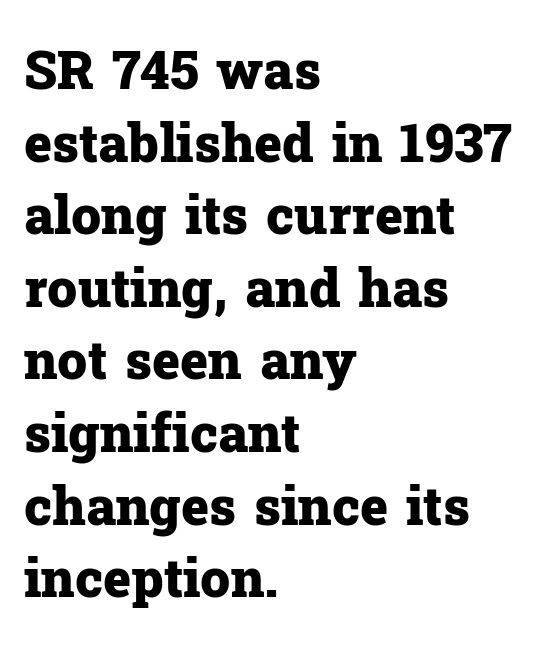
A normal amount of white space separates one row of letters from the next. Letter spacing: default. When letters stand straight like this, we call the style roman or upright. If you drew a ruler down the left edge, every line would touch it.
